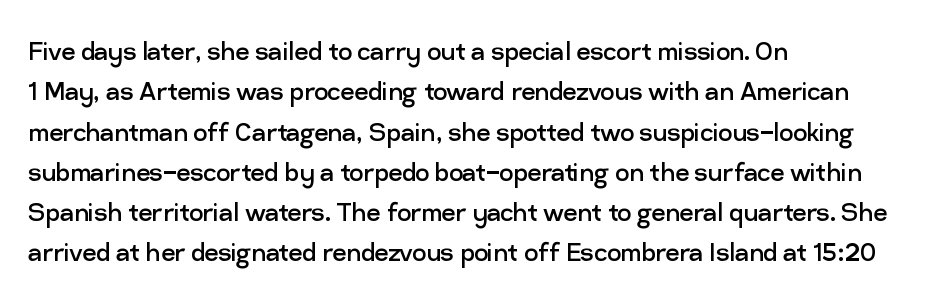
Descender tails drop into unmarked territory. Is the block centered? No — it sits flush against the left margin. You can tell it's not italic because the verticals are truly vertical. Do the characters align in a grid? No, the font is proportional.
